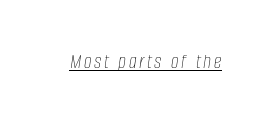
Q: Is the text bold? A: No.
Q: Is the text italic (slanted)? A: Yes, it leans right by about 8 degrees.
Q: Is the text underlined? A: Yes.
